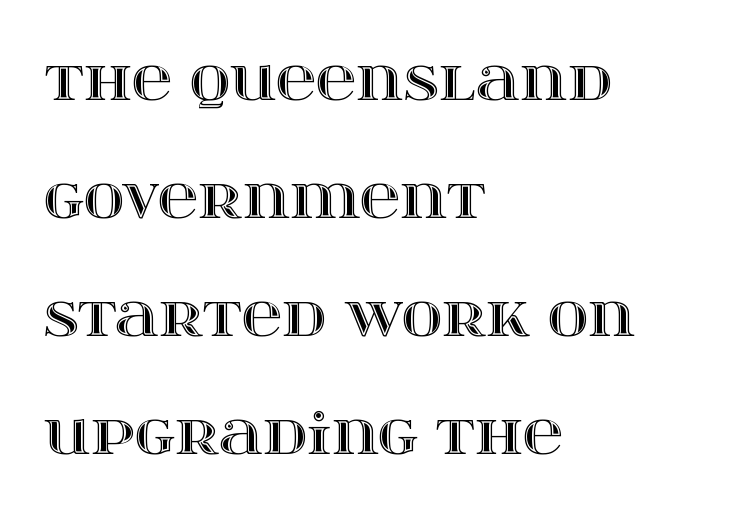
The letters sit at their default tracking, neither squeezed nor spread. Type without underlining. In CSS terms this would be text-align: left. Designer's note — italics off, roman on. The space between consecutive lines is lavish. Note the varied advance widths — an 'i' is clearly narrower than an 'm'.
